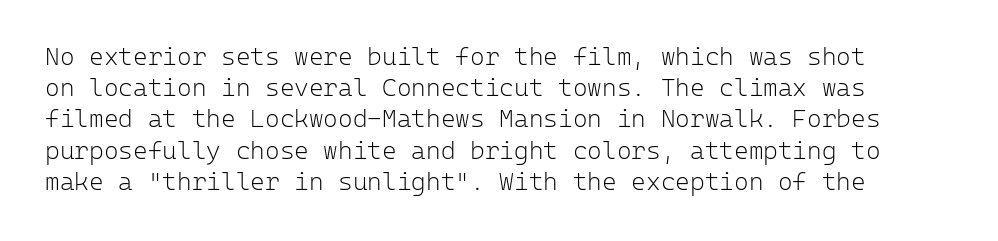
Look at the tracking — it's just the regular setting, nothing added. This is roman type, the default non-slanted kind. The face looks like a standard text weight, possibly lighter. Rule under the text: the space is simply empty.
